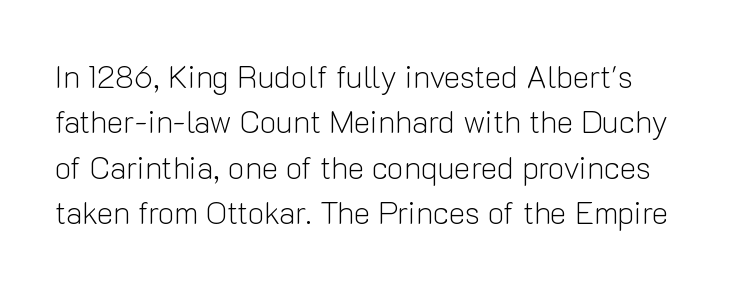
The image shows 31 px light sans-serif type, upright; set normal line spacing (1.46x), normal letter spacing, not underlined; low stroke contrast and a medium x-height.
